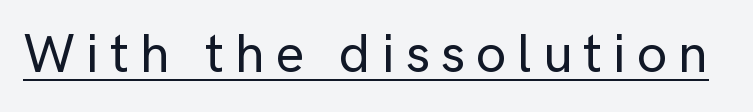
{"serif": "no", "italic": "no", "width": "normal", "stroke_contrast": "low", "x_height": "medium", "monospaced": "no", "underline": "yes", "letter_spacing": "wide", "letter_spacing_em": 0.2, "glyph_px": 54}
